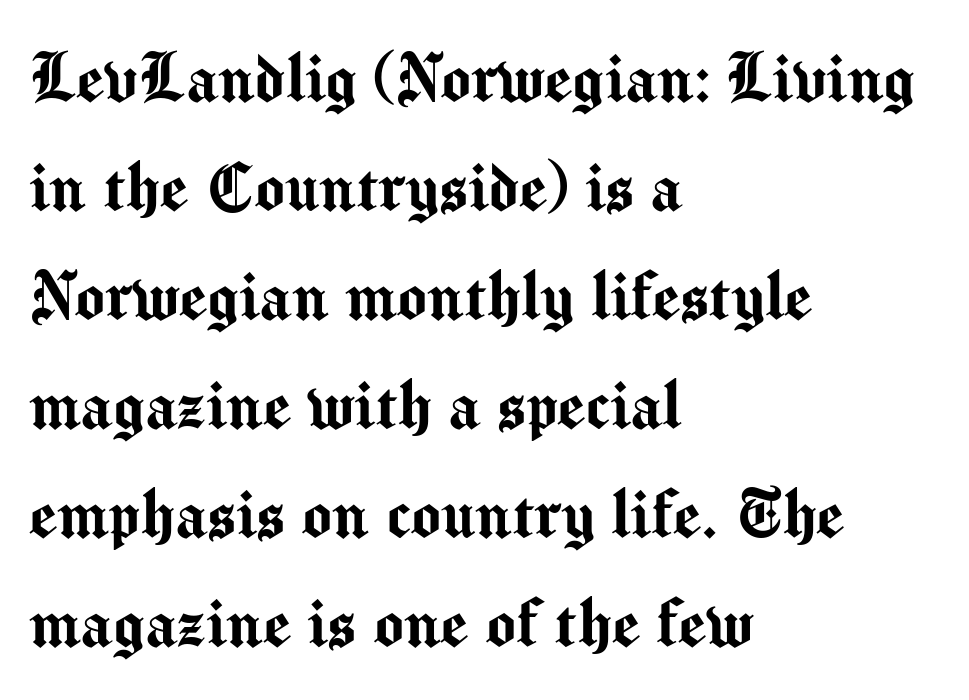
Q: Is the text italic (slanted)? A: No, it is upright.
Q: Is the typeface a serif or a sans-serif typeface? A: Sans-serif.
Q: Is the text underlined? A: No.
Q: How is the paragraph aligned? A: Left-aligned.
Q: Is the spacing between letters normal or unusually wide? A: Normal.
Q: Is the spacing between lines tight, normal or loose? A: Normal.
Q: Width (condensed, normal, or wide)? A: Normal.
Q: Stroke contrast? A: Medium.
Q: x-height? A: Medium.
Q: Monospaced? A: No.
